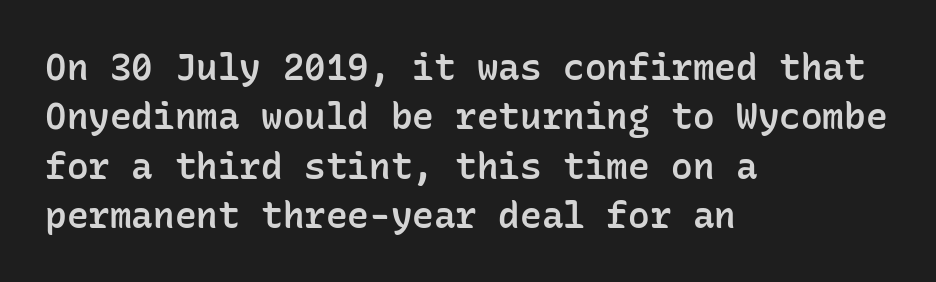
The image shows 36 px semibold sans-serif type, upright, monospaced; set left-aligned, normal line spacing (1.37x), normal letter spacing, not underlined; low stroke contrast and a medium x-height.
